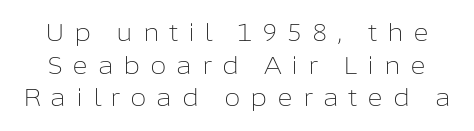
Weight: not bold — regular or lighter. A normal amount of white space separates one row of letters from the next. Italic? Not at all — the glyphs are vertical. Spacing between characters has been opened up far beyond the box default. Honestly, there is no underline to notice here at all.
